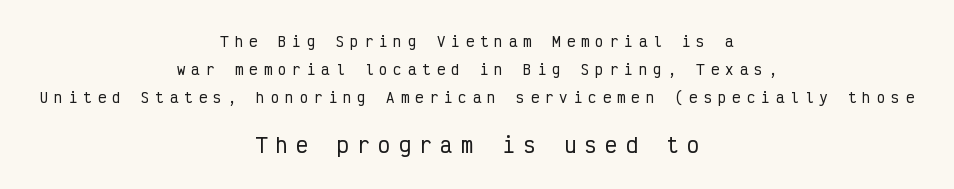
{"italic": "no", "underline": "no", "align": "center", "line_spacing": "loose", "line_spacing_ratio": 1.99, "letter_spacing": "wide", "letter_spacing_em": 0.43, "larger_block": "second", "size_ratio": 1.43, "glyph_px": 20}
